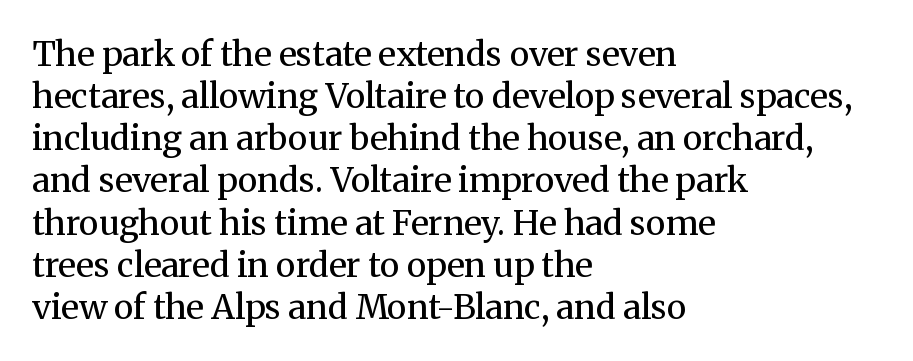
{"serif": "yes", "italic": "no", "bold": "no", "weight": "regular", "width": "normal", "stroke_contrast": "medium", "x_height": "medium", "monospaced": "no", "underline": "no", "align": "left", "line_spacing_ratio": 1.24, "letter_spacing": "normal", "letter_spacing_em": 0.0, "glyph_px": 34}
